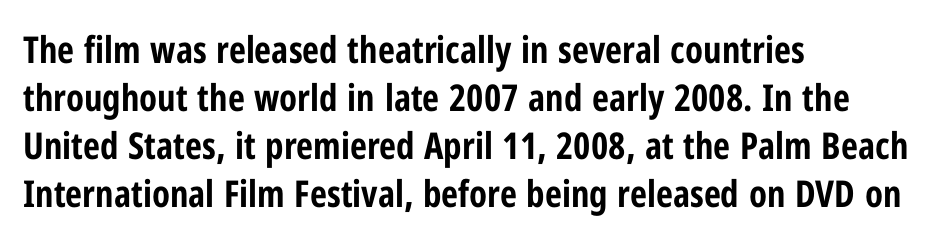
The image shows 37 px bold, condensed sans-serif type, upright; set left-aligned, normal line spacing (1.3x), normal letter spacing, not underlined; low stroke contrast and a medium x-height.
